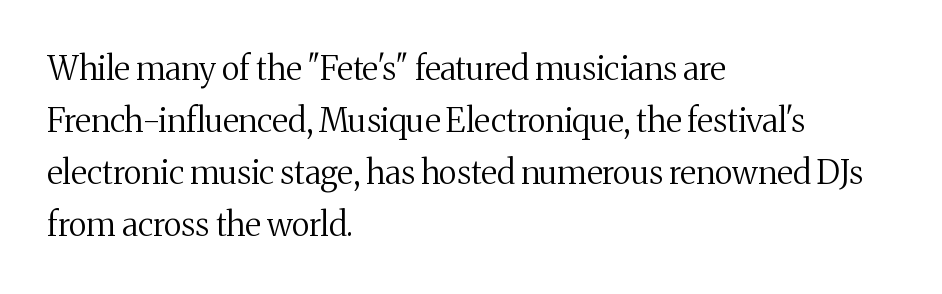
{"serif": "yes", "italic": "no", "bold": "no", "weight": "regular", "width": "normal", "stroke_contrast": "medium", "x_height": "medium", "monospaced": "no", "underline": "no", "align": "left", "line_spacing": "normal", "line_spacing_ratio": 1.58, "letter_spacing": "normal", "letter_spacing_em": 0.0, "glyph_px": 33}
